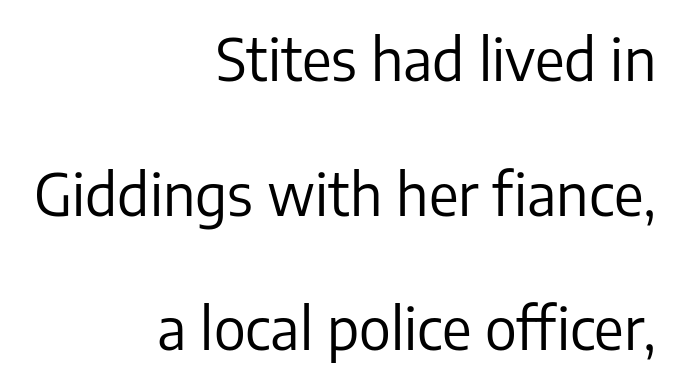
{"serif": "no", "italic": "no", "bold": "no", "weight": "regular", "width": "normal", "stroke_contrast": "low", "x_height": "medium", "monospaced": "no", "underline": "no", "align": "right", "line_spacing": "loose", "line_spacing_ratio": 2.36, "letter_spacing": "normal", "letter_spacing_em": 0.0, "glyph_px": 57}
